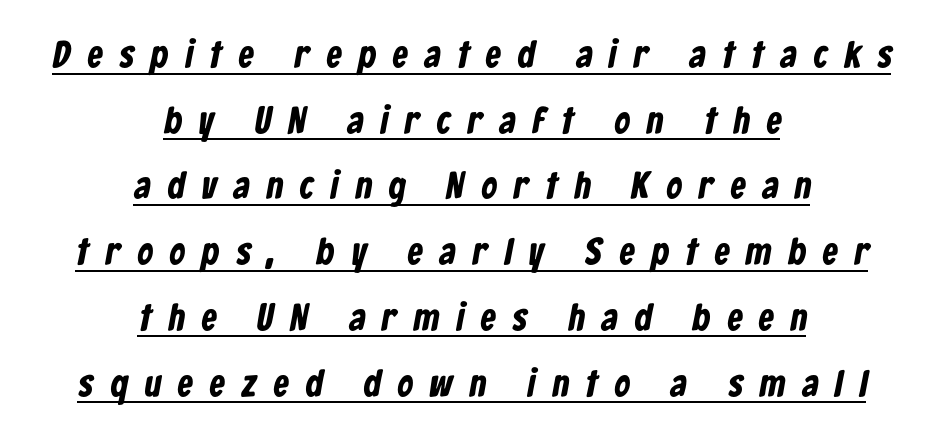
Q: Is the text bold? A: Yes.
Q: Is the typeface a serif or a sans-serif typeface? A: Sans-serif.
Q: Is the text underlined? A: Yes.
Q: How is the paragraph aligned? A: Centered.
Q: Is the spacing between letters normal or unusually wide? A: Unusually wide.
Q: Width (condensed, normal, or wide)? A: Condensed.
Q: Stroke contrast? A: Low.
Q: x-height? A: Medium.
Q: Monospaced? A: No.
